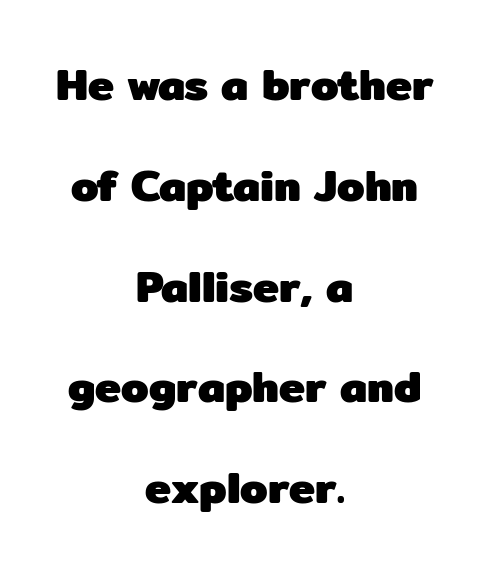
The image shows 44 px heavy sans-serif type, upright; set centered, loose line spacing (2.29x), normal letter spacing, not underlined; low stroke contrast and a medium x-height.
